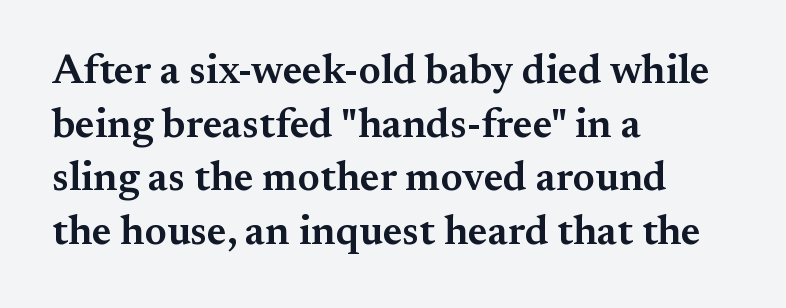
The image shows 41 px semibold serif type, upright; set left-aligned, normal line spacing (1.31x), normal letter spacing, not underlined; medium stroke contrast and a small x-height.
